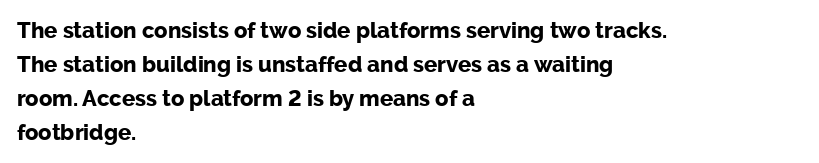
The image shows 22 px bold type, upright; set left-aligned, normal line spacing (1.54x), normal letter spacing, not underlined.
